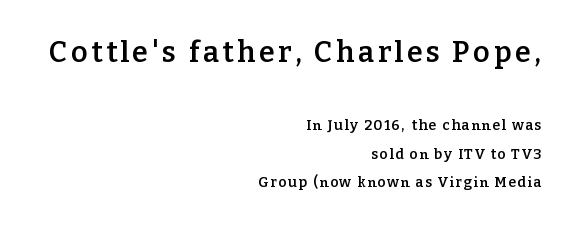
{"serif": "yes", "italic": "no", "bold": "semi", "weight": "semibold", "width": "normal", "stroke_contrast": "low", "x_height": "medium", "monospaced": "no", "underline": "no", "align": "right", "line_spacing": "loose", "line_spacing_ratio": 2.04, "larger_block": "first", "size_ratio": 2.07, "glyph_px": 29}
